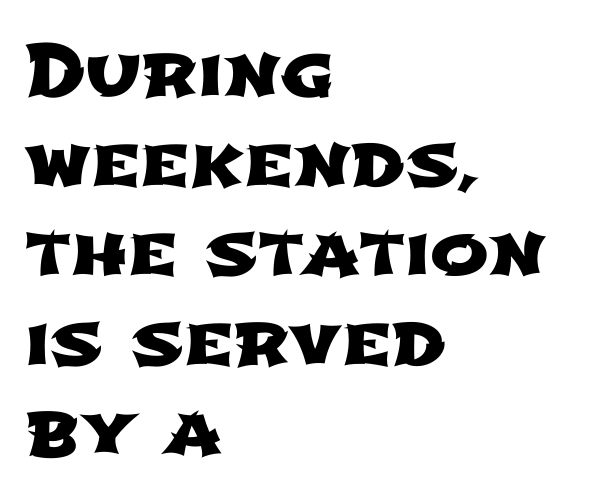
{"serif": "no", "width": "wide", "stroke_contrast": "low", "x_height": "medium", "monospaced": "no", "underline": "no", "align": "left", "line_spacing": "normal", "line_spacing_ratio": 1.28, "letter_spacing": "normal", "letter_spacing_em": 0.0, "glyph_px": 70}
